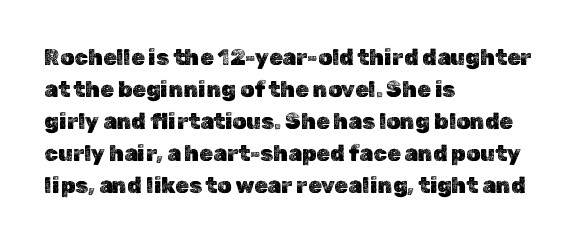
{"italic": "no", "underline": "no", "align": "left", "line_spacing": "normal", "line_spacing_ratio": 1.46, "letter_spacing": "normal", "letter_spacing_em": 0.0, "glyph_px": 22}
